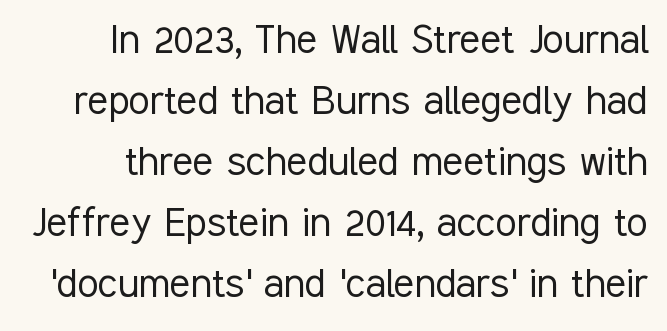
Do the characters align in a grid? No, the font is proportional. The typesetting does not lean heavy: it is not bold. Tracking value appears to be zero — textbook default spacing. Evenly set lines give the paragraph a standard silhouette. Classification — sans serif.
